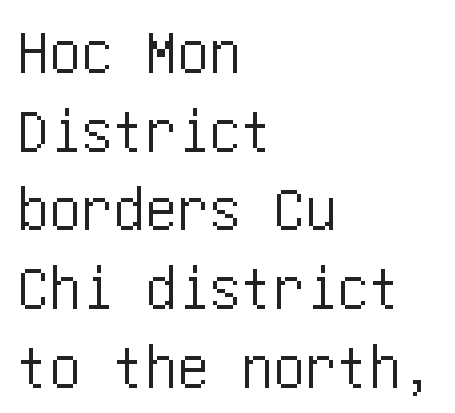
Q: Is the text italic (slanted)? A: No, it is upright.
Q: Is the typeface a serif or a sans-serif typeface? A: Sans-serif.
Q: Is the text underlined? A: No.
Q: How is the paragraph aligned? A: Left-aligned.
Q: Is the spacing between letters normal or unusually wide? A: Normal.
Q: Width (condensed, normal, or wide)? A: Condensed.
Q: Stroke contrast? A: Low.
Q: x-height? A: Large.
